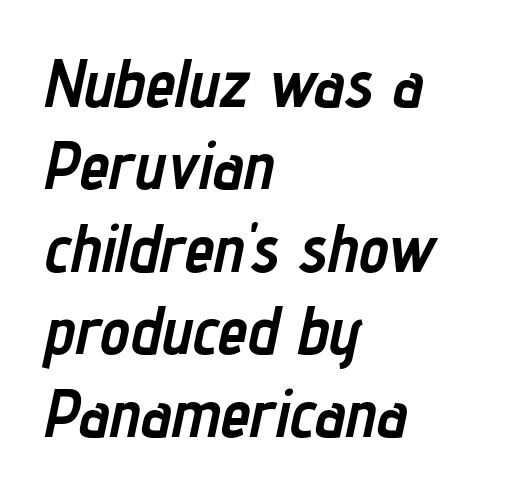
Character widths vary here, with narrow letters taking less room than wide ones. Each row of text sits above clean, open space. In CSS terms this would be text-align: left. Each glyph is drawn with heavy, bold strokes.
